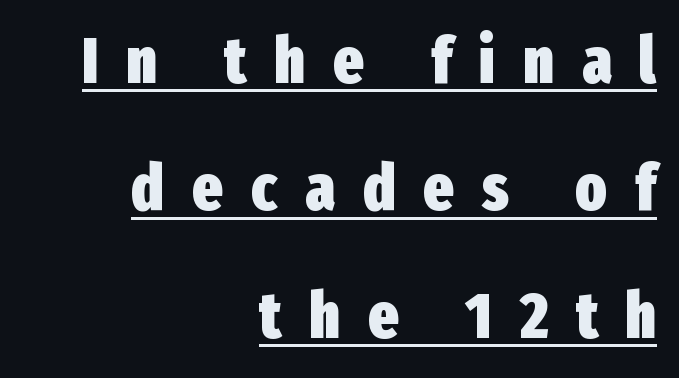
Italic? Not at all — the glyphs are vertical. Words appear elongated and porous because spacing is wide. Check the space under the baseline: a stroke is drawn there. As a designer I'd log this as weight 700, bold.
